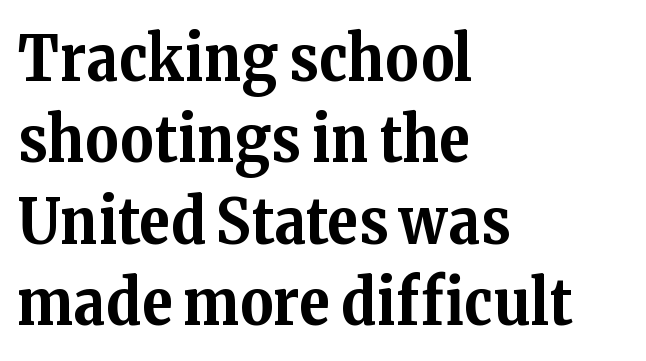
The image shows 64 px bold serif type, upright; set left-aligned, normal line spacing (1.27x), normal letter spacing, not underlined; medium stroke contrast and a medium x-height.
